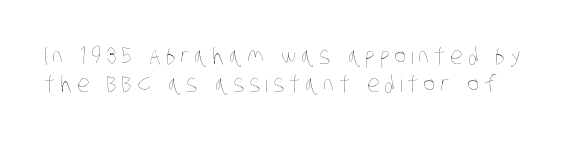
{"bold": "no", "underline": "no", "line_spacing_ratio": 1.23, "letter_spacing": "wide", "letter_spacing_em": 0.21, "glyph_px": 23}
